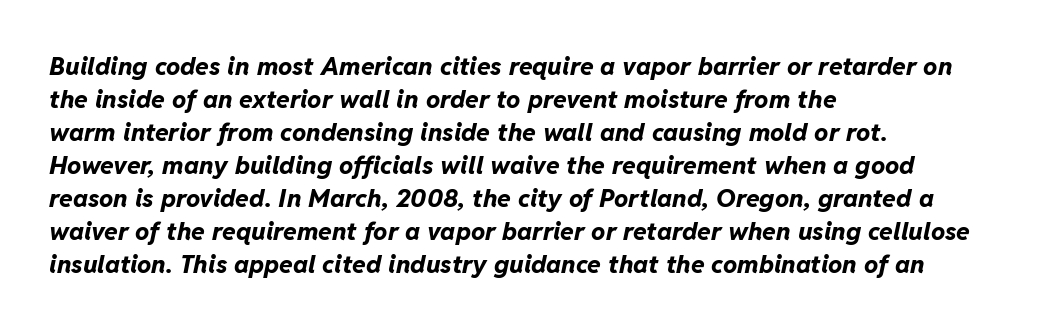
Q: Is the text bold? A: Yes.
Q: Is the text italic (slanted)? A: Yes, it leans right by about 11 degrees.
Q: Is the text underlined? A: No.
Q: How is the paragraph aligned? A: Left-aligned.
Q: Is the spacing between letters normal or unusually wide? A: Normal.
Q: Is the spacing between lines tight, normal or loose? A: Normal.
